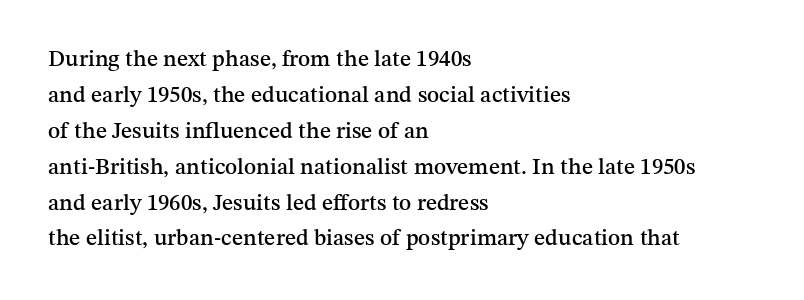
The passage shown has conventional tracking throughout. The axis of the letterforms is exactly vertical. In CSS terms this would be text-align: left. The area under the type is left untouched.
